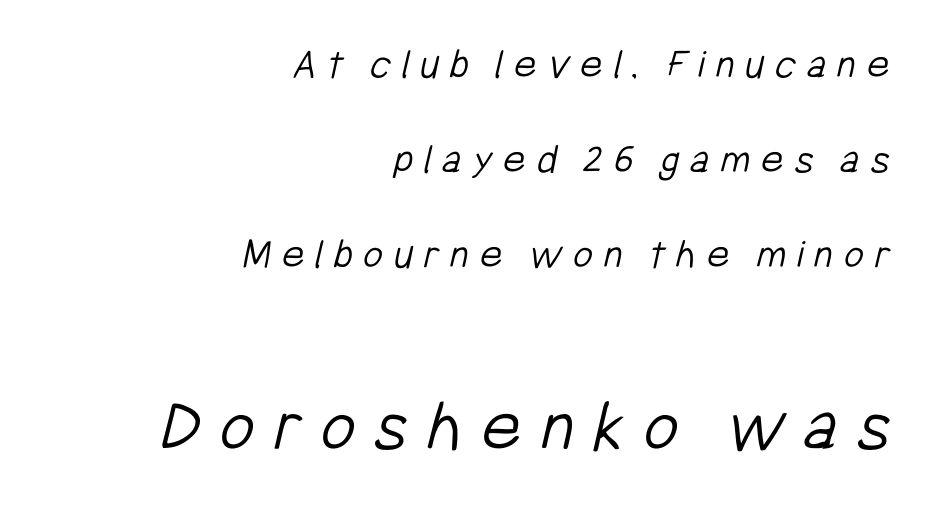
Q: Is the text bold? A: No.
Q: Is the typeface a serif or a sans-serif typeface? A: Sans-serif.
Q: Is the text underlined? A: No.
Q: How is the paragraph aligned? A: Right-aligned.
Q: Is the spacing between letters normal or unusually wide? A: Unusually wide.
Q: Is the spacing between lines tight, normal or loose? A: Loose.
Q: Which block of text is set in a larger size, the first (top) or the second (bottom)? A: The second (bottom) one.
Q: Width (condensed, normal, or wide)? A: Condensed.
Q: Stroke contrast? A: Low.
Q: x-height? A: Medium.
Q: Monospaced? A: No.
